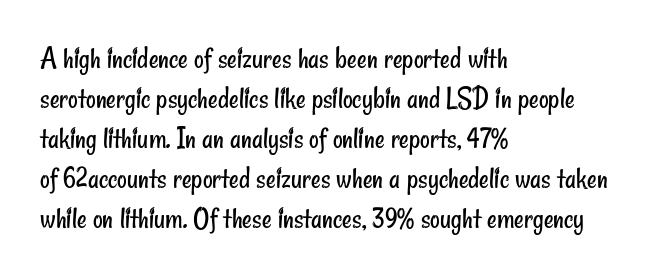
In CSS terms this would be text-align: left. The font family rendered here belongs to the sans-serif group. The rendering keeps characters at their native spacing. This is not heavy type; no bold has been used. Has an underline been added? It has not.
